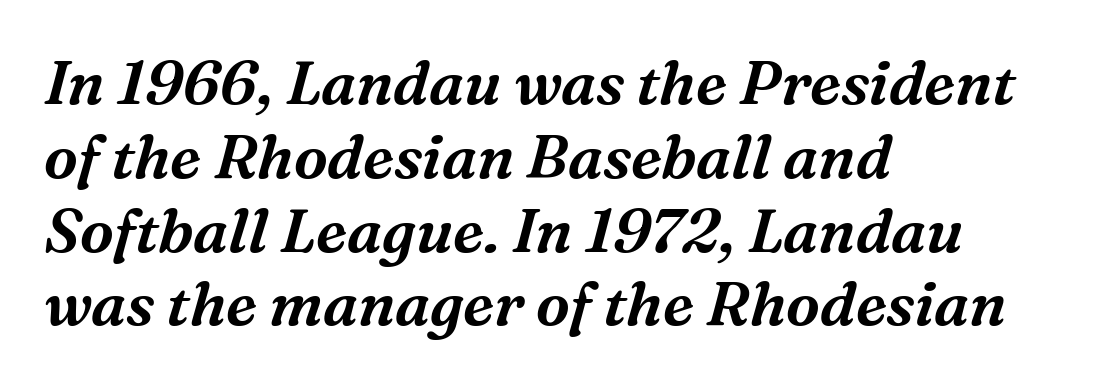
{"serif": "yes", "italic": "yes", "lean": "right", "slant_degrees": 16, "width": "normal", "stroke_contrast": "medium", "x_height": "medium", "monospaced": "no", "underline": "no", "align": "left", "line_spacing_ratio": 1.21, "letter_spacing": "normal", "letter_spacing_em": 0.0, "glyph_px": 61}
